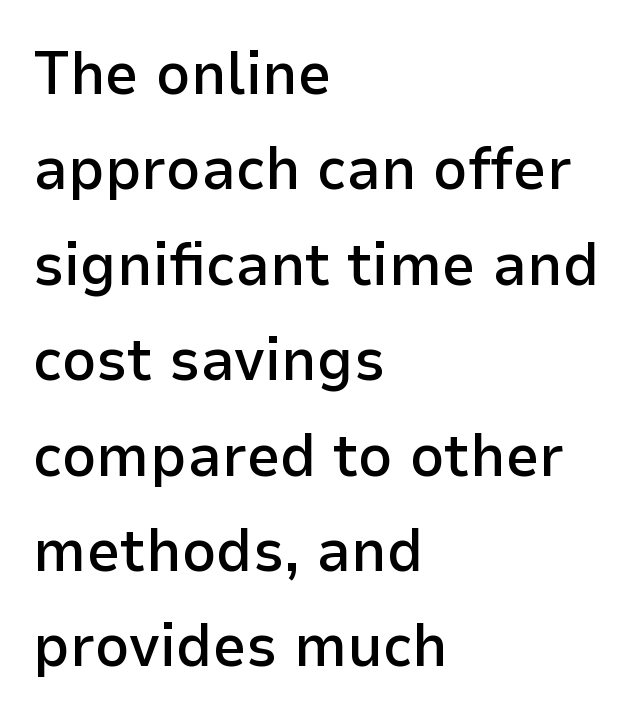
{"serif": "no", "italic": "no", "bold": "semi", "weight": "semibold", "width": "normal", "stroke_contrast": "low", "x_height": "medium", "monospaced": "no", "underline": "no", "align": "left", "line_spacing": "normal", "line_spacing_ratio": 1.59, "letter_spacing": "normal", "letter_spacing_em": 0.0, "glyph_px": 60}
